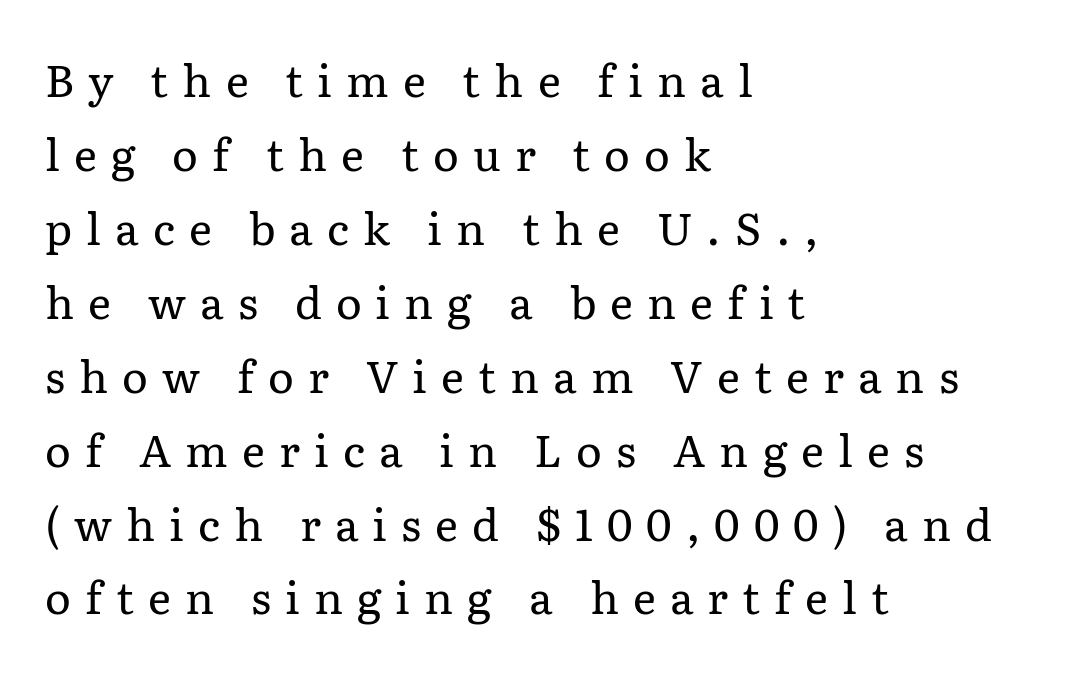
No word sits above an underline. Designer's note — italics off, roman on. The type family on display is of the serif kind. The gaps between neighbouring characters are conspicuously large. Each line starts at the same left margin while the right side varies. Regular leading.
